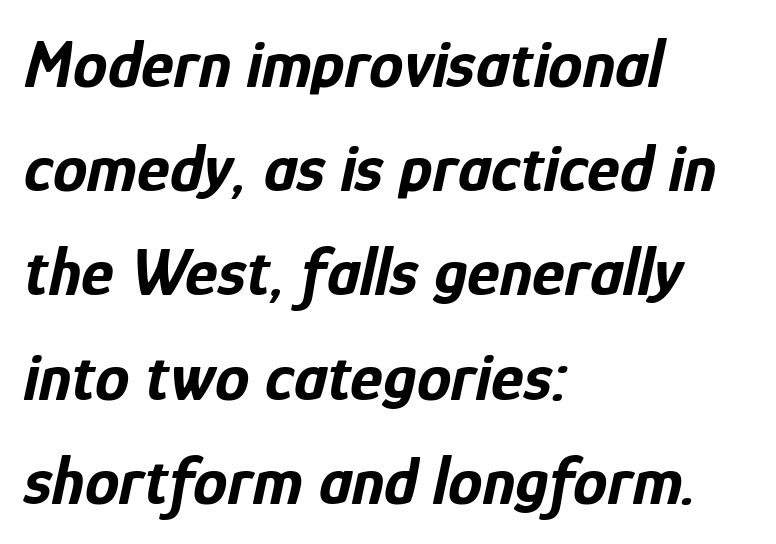
The image shows 69 px bold, condensed type, italic (leaning right); set left-aligned, normal line spacing (1.51x), normal letter spacing, not underlined; low stroke contrast and a medium x-height.
